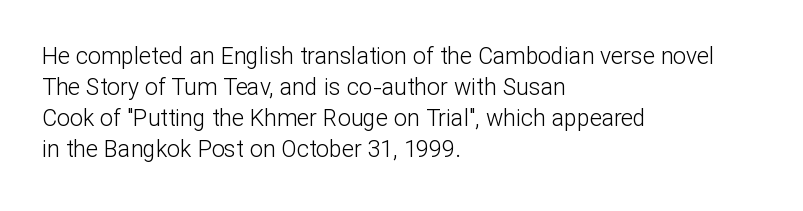
Q: Is the text bold? A: No.
Q: Is the text italic (slanted)? A: No, it is upright.
Q: Is the text underlined? A: No.
Q: How is the paragraph aligned? A: Left-aligned.
Q: Is the spacing between letters normal or unusually wide? A: Normal.
Q: Is the spacing between lines tight, normal or loose? A: Normal.
